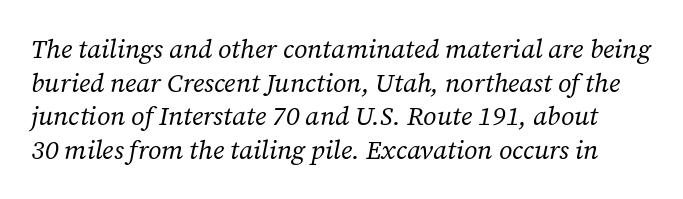
Q: Is the text bold? A: No.
Q: Is the text italic (slanted)? A: Yes, it leans right by about 12 degrees.
Q: Is the text underlined? A: No.
Q: Is the spacing between letters normal or unusually wide? A: Normal.
Q: Is the spacing between lines tight, normal or loose? A: Normal.
